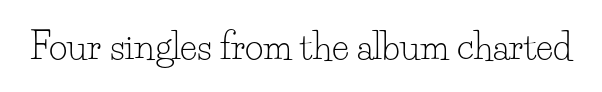
{"serif": "yes", "italic": "no", "bold": "no", "weight": "light", "width": "normal", "stroke_contrast": "low", "x_height": "small", "monospaced": "no", "underline": "no", "letter_spacing": "normal", "letter_spacing_em": 0.0, "glyph_px": 36}
